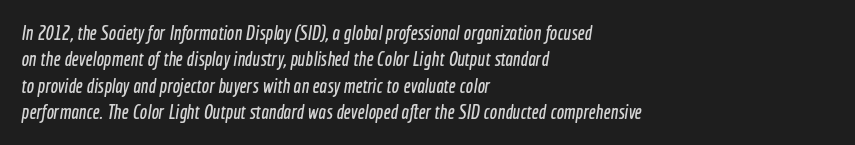
Q: Is the text underlined? A: No.
Q: How is the paragraph aligned? A: Left-aligned.
Q: Is the spacing between letters normal or unusually wide? A: Normal.
Q: Is the spacing between lines tight, normal or loose? A: Normal.
